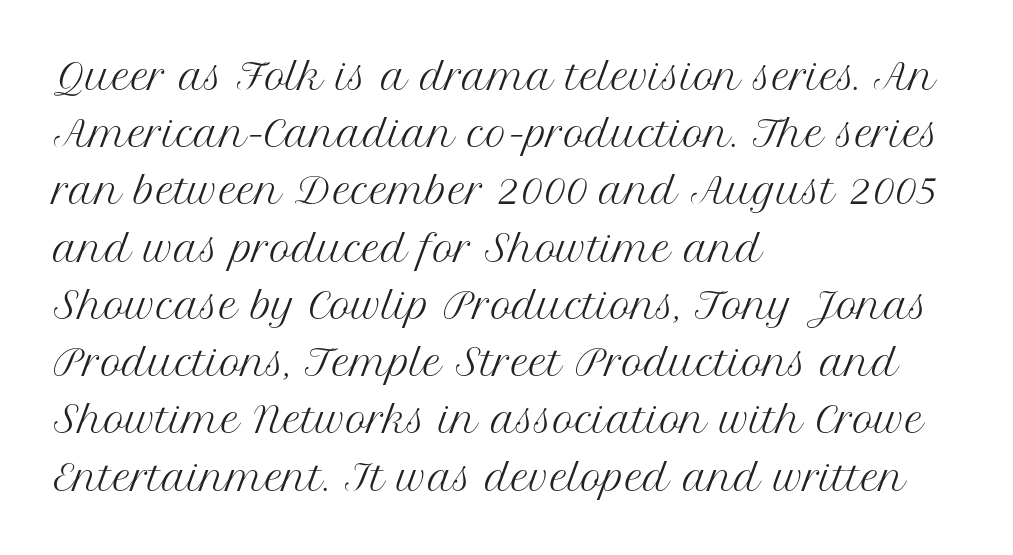
Underline: absent. This sample keeps an unexceptional amount of space between lines. You could not count columns in this text — the font is proportionally spaced. The passage shown is not bold in any degree. Check where the strokes stop: tiny serifs finish them off.
